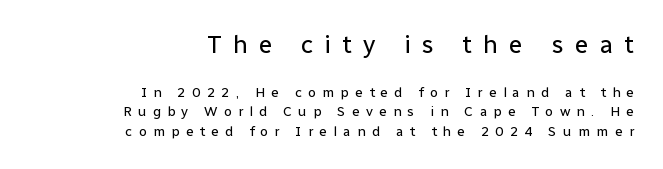
The image shows 25 px text type, upright; set right-aligned, normal line spacing (1.37x), unusually wide letter spacing (+0.44 em), not underlined; the first (top) block is 1.79x larger.
